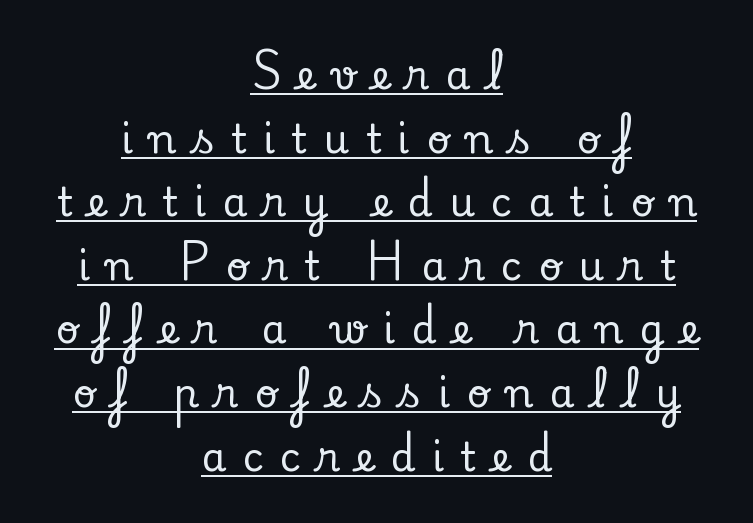
Q: Is the text italic (slanted)? A: No, it is upright.
Q: Is the text underlined? A: Yes.
Q: How is the paragraph aligned? A: Centered.
Q: Is the spacing between letters normal or unusually wide? A: Unusually wide.
Q: Is the spacing between lines tight, normal or loose? A: Normal.
Q: Width (condensed, normal, or wide)? A: Normal.
Q: Stroke contrast? A: Low.
Q: x-height? A: Small.
Q: Monospaced? A: No.
